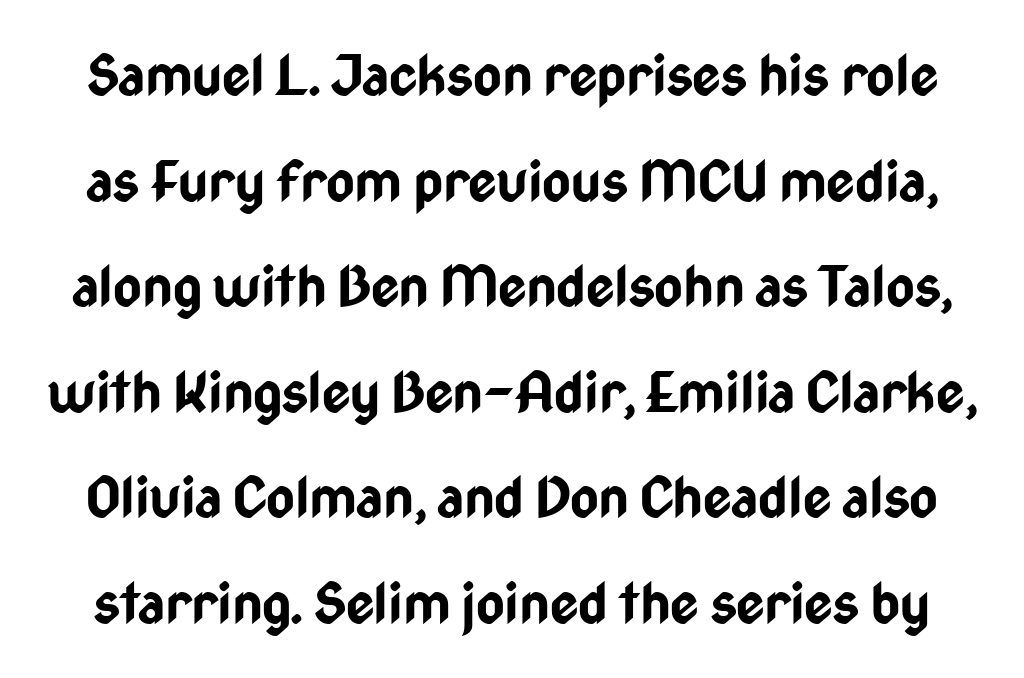
The image shows 55 px bold, condensed sans-serif type, upright; set loose line spacing (1.92x), normal letter spacing, not underlined; low stroke contrast and a medium x-height.
